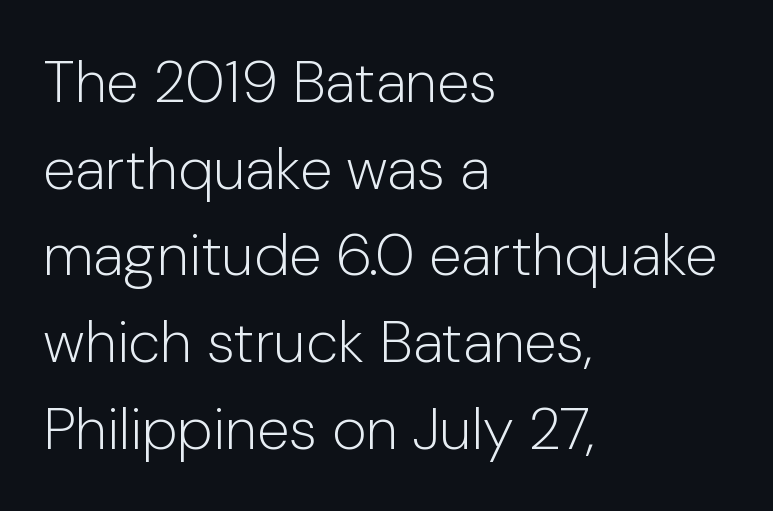
Short and long lines alike share a common starting point at left. Letterform terminals end flat and unadorned throughout the passage. Varying glyph widths throughout — classic text-font behaviour. This sample uses plain, unmodified letter spacing. Posture: straight, roman, zero tilt. Whoever set this chose a conventional vertical rhythm.
